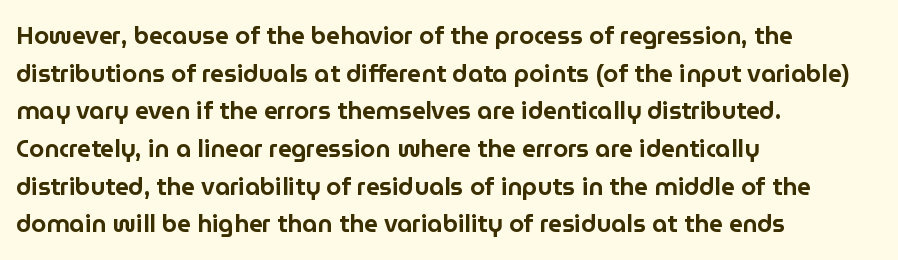
Students, observe: this is what conventionally led text looks like. When letters stand straight like this, we call the style roman or upright. Horizontally, the lines are justified to the leading edge only. The type is set solid horizontally, with unmodified tracking. The baseline area is clear.
